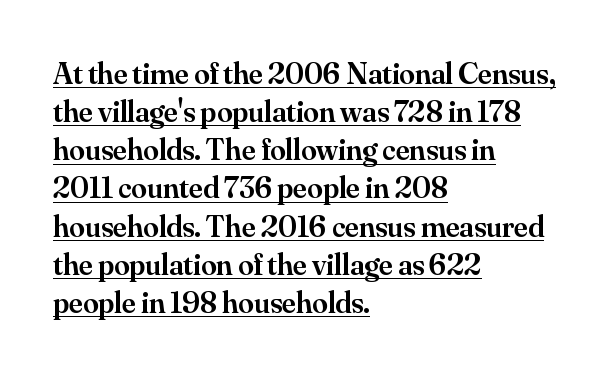
{"serif": "yes", "italic": "no", "bold": "semi", "weight": "semibold", "width": "normal", "stroke_contrast": "medium", "x_height": "small", "monospaced": "no", "underline": "yes", "align": "left", "line_spacing_ratio": 1.23, "letter_spacing": "normal", "letter_spacing_em": 0.0, "glyph_px": 31}
